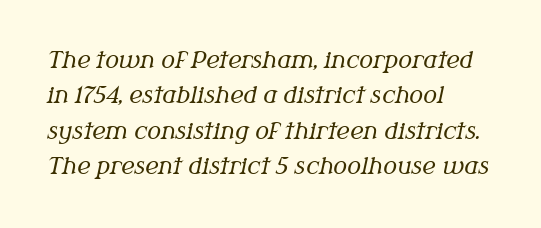
Q: Is the text bold? A: No.
Q: Is the text italic (slanted)? A: Yes, it leans right by about 12 degrees.
Q: Is the text underlined? A: No.
Q: How is the paragraph aligned? A: Left-aligned.
Q: Is the spacing between letters normal or unusually wide? A: Normal.
Q: Is the spacing between lines tight, normal or loose? A: Normal.
